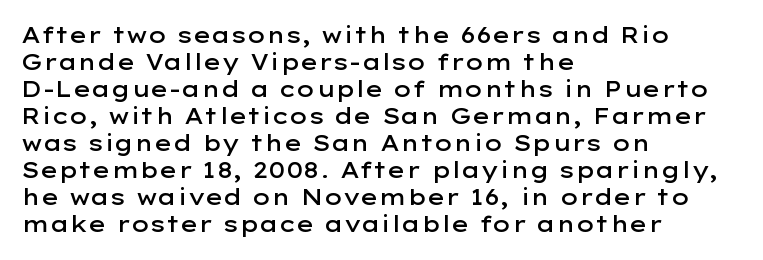
{"italic": "no", "bold": "semi", "underline": "no", "align": "left", "line_spacing_ratio": 1.23, "letter_spacing": "normal", "letter_spacing_em": 0.0, "glyph_px": 22}
